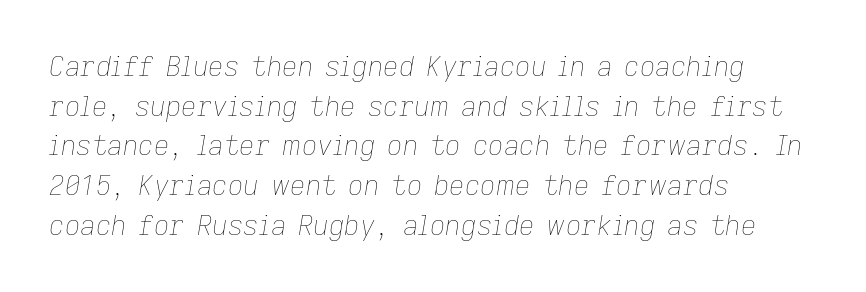
The image shows 27 px text type, italic (leaning right); set left-aligned, normal line spacing (1.47x), normal letter spacing, not underlined.
